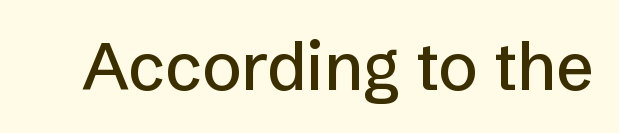
Q: Is the text italic (slanted)? A: No, it is upright.
Q: Is the typeface a serif or a sans-serif typeface? A: Sans-serif.
Q: Is the text underlined? A: No.
Q: Is the spacing between letters normal or unusually wide? A: Normal.
Q: Width (condensed, normal, or wide)? A: Normal.
Q: Stroke contrast? A: Low.
Q: x-height? A: Medium.
Q: Monospaced? A: No.
